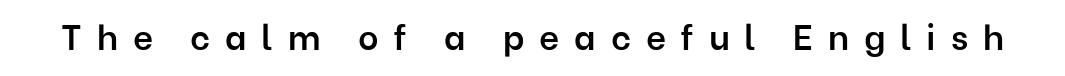
Descender tails drop into unmarked territory. What weight is shown? A semibold, between regular and bold. The type is letterspaced generously, with wide tracking. Italic? Not at all — the glyphs are vertical. Do the characters align in a grid? No, the font is proportional.
